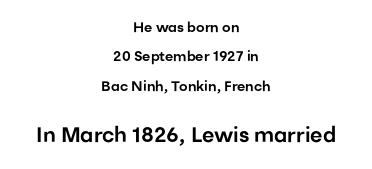
The image shows 21 px text type, upright; set centered, loose line spacing (2.09x), normal letter spacing, not underlined; the second (bottom) block is 1.5x larger.
